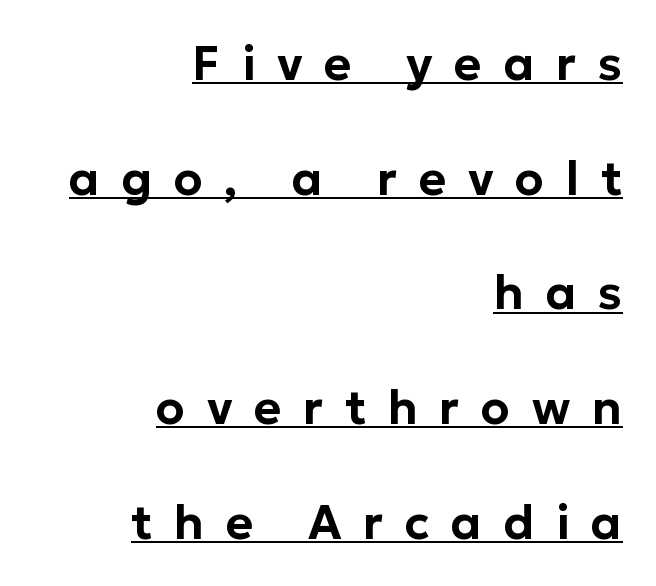
Each letter keeps its own natural width here, so spacing adapts to shape. Is there an underline? Yes — a line sits under the letters. You can tell it's not italic because the verticals are truly vertical. Where is the straight margin? On the right. Observe the wide spacing: letters keep a clear distance from each other.
